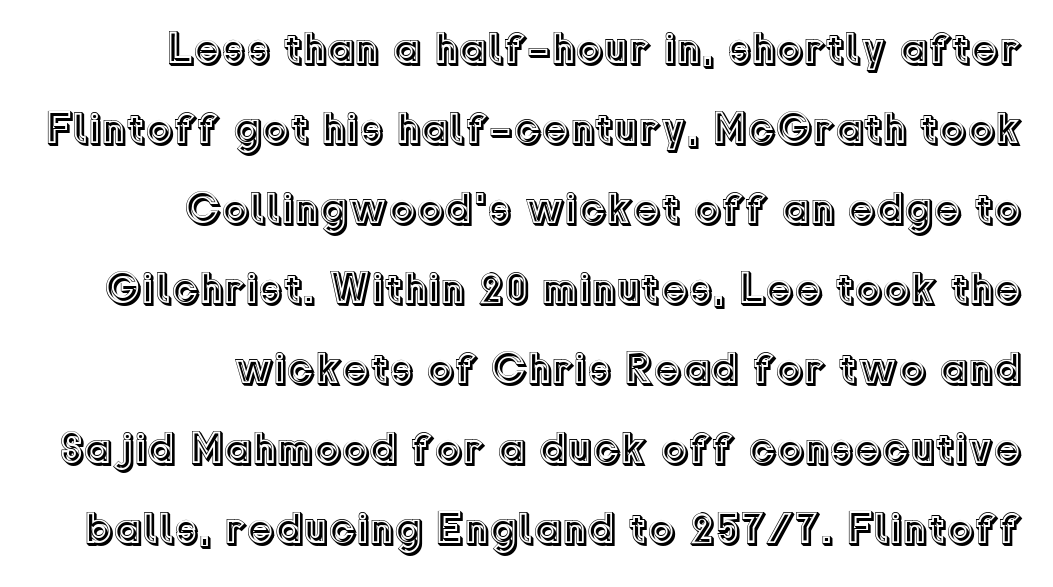
The image shows 44 px text type, upright; set right-aligned, line spacing 1.82x, normal letter spacing, not underlined; a medium x-height.
